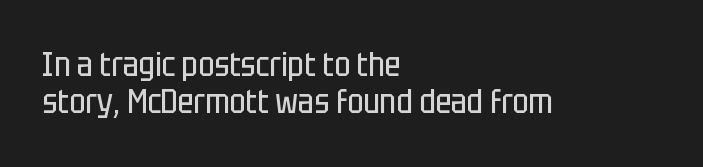
The image shows 34 px regular-weight, condensed sans-serif type, upright; set left-aligned, tight line spacing (1.09x), normal letter spacing, not underlined; low stroke contrast and a large x-height.
